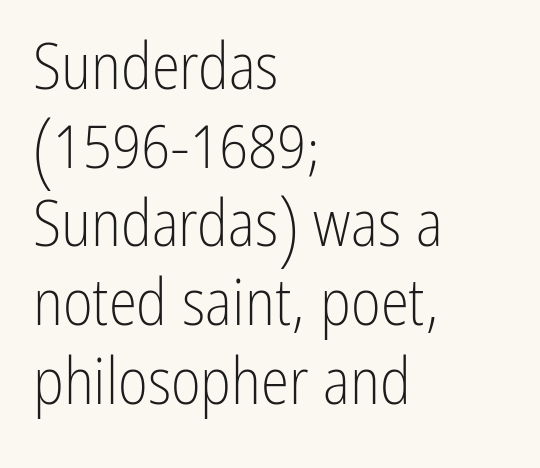
{"serif": "no", "italic": "no", "bold": "no", "weight": "light", "width": "condensed", "stroke_contrast": "low", "x_height": "medium", "monospaced": "no", "underline": "no", "align": "left", "line_spacing_ratio": 1.23, "letter_spacing": "normal", "letter_spacing_em": 0.0, "glyph_px": 64}
